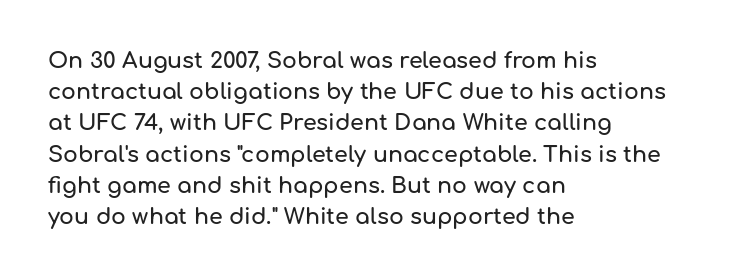
Q: Is the text italic (slanted)? A: No, it is upright.
Q: Is the text underlined? A: No.
Q: How is the paragraph aligned? A: Left-aligned.
Q: Is the spacing between letters normal or unusually wide? A: Normal.
Q: Is the spacing between lines tight, normal or loose? A: Normal.
